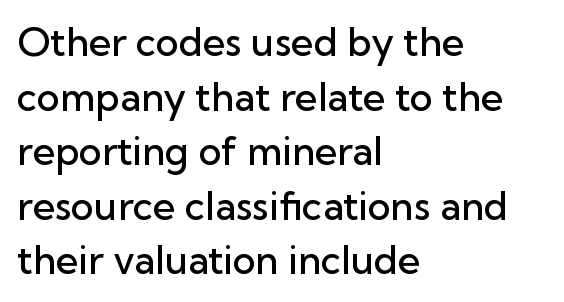
The image shows 39 px semibold sans-serif type, upright; set left-aligned, normal line spacing (1.4x), normal letter spacing, not underlined; low stroke contrast and a medium x-height.
